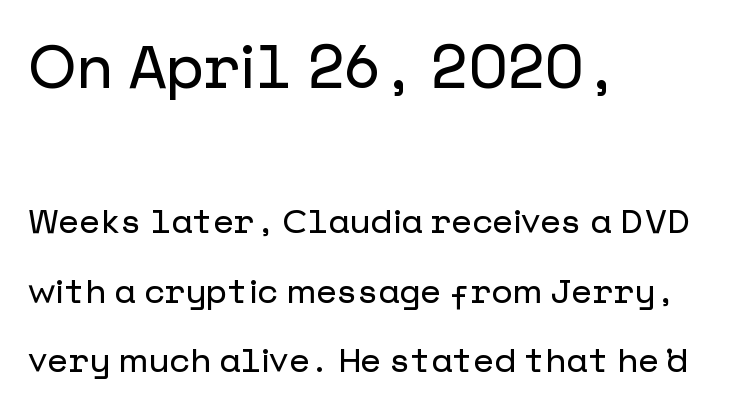
{"serif": "no", "italic": "no", "width": "normal", "stroke_contrast": "low", "x_height": "medium", "underline": "no", "align": "left", "line_spacing": "loose", "line_spacing_ratio": 2.05, "letter_spacing": "normal", "letter_spacing_em": 0.0, "larger_block": "first", "size_ratio": 1.76, "glyph_px": 60}
